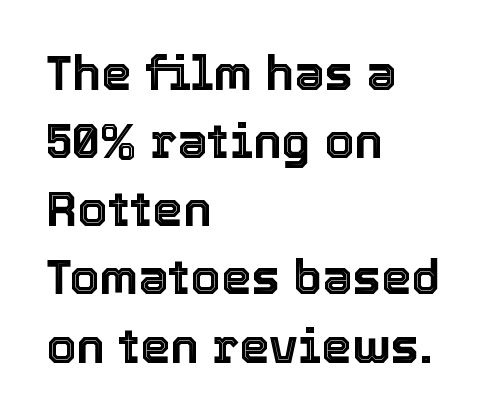
{"italic": "no", "width": "normal", "x_height": "medium", "monospaced": "no", "underline": "no", "align": "left", "line_spacing": "normal", "line_spacing_ratio": 1.42, "letter_spacing": "normal", "letter_spacing_em": 0.0, "glyph_px": 48}
